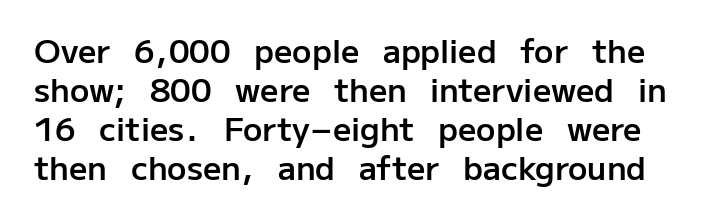
The zone under the glyphs is completely vacant. The glyphs in this specimen are sans serif. The letters advance in unequal steps, a hallmark of proportional type. Upright lettering throughout. Emphasis by weight is partial: semibold.
